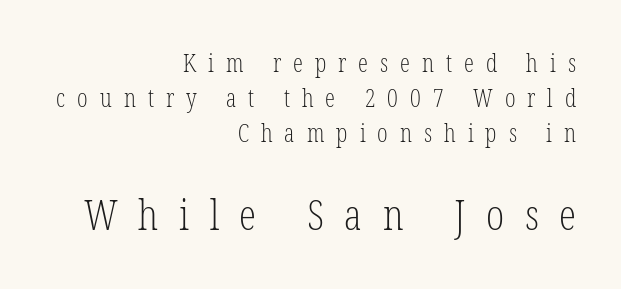
{"serif": "yes", "italic": "no", "bold": "no", "weight": "light", "width": "condensed", "stroke_contrast": "low", "x_height": "medium", "monospaced": "no", "underline": "no", "align": "right", "line_spacing": "normal", "line_spacing_ratio": 1.4, "letter_spacing": "wide", "letter_spacing_em": 0.48, "larger_block": "second", "size_ratio": 1.72, "glyph_px": 43}
